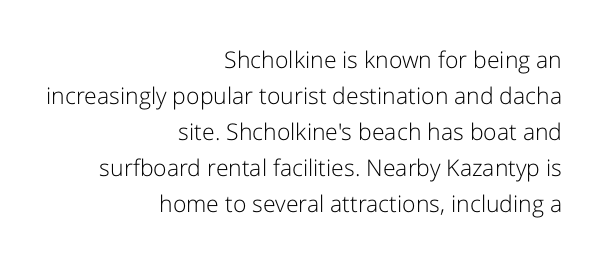
{"italic": "no", "bold": "no", "underline": "no", "align": "right", "line_spacing": "normal", "line_spacing_ratio": 1.56, "letter_spacing": "normal", "letter_spacing_em": 0.0, "glyph_px": 23}
